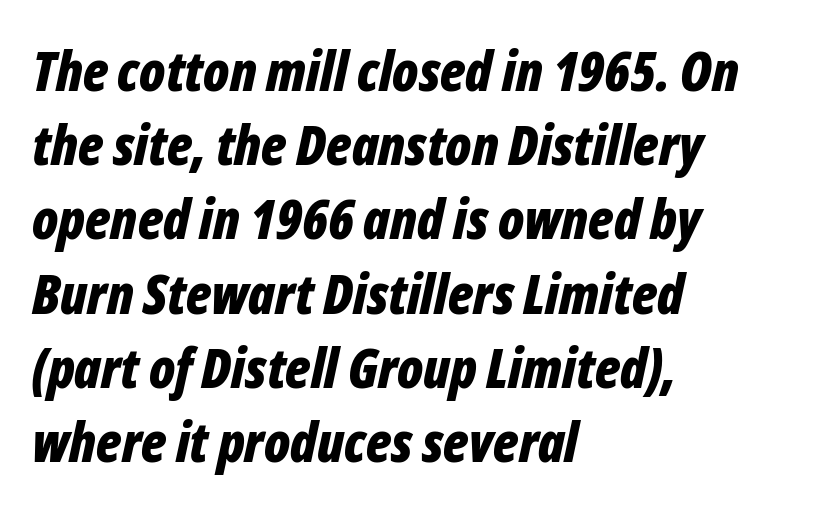
{"italic": "yes", "lean": "right", "slant_degrees": 12, "bold": "yes", "weight": "bold", "width": "condensed", "stroke_contrast": "low", "x_height": "medium", "monospaced": "no", "underline": "no", "align": "left", "line_spacing": "normal", "line_spacing_ratio": 1.35, "letter_spacing": "normal", "letter_spacing_em": 0.0, "glyph_px": 55}
